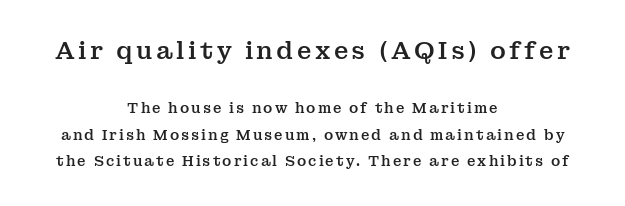
Q: Is the text italic (slanted)? A: No, it is upright.
Q: Is the text underlined? A: No.
Q: How is the paragraph aligned? A: Centered.
Q: Which block of text is set in a larger size, the first (top) or the second (bottom)? A: The first (top) one.
